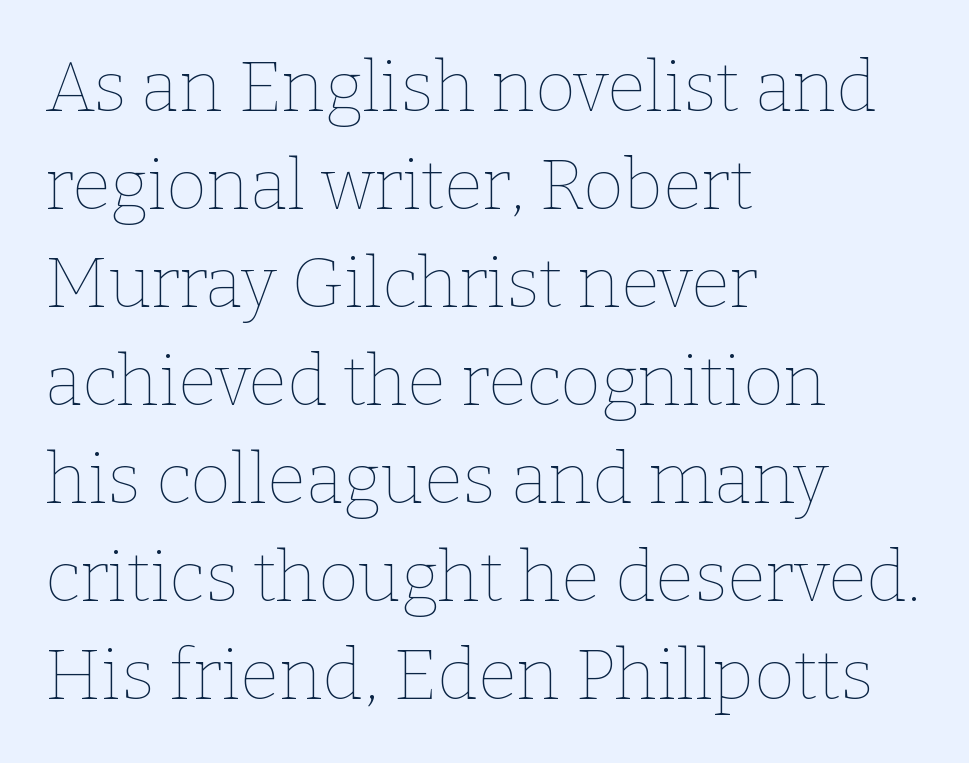
Q: Is the text bold? A: No.
Q: Is the text italic (slanted)? A: No, it is upright.
Q: Is the text underlined? A: No.
Q: How is the paragraph aligned? A: Left-aligned.
Q: Is the spacing between letters normal or unusually wide? A: Normal.
Q: Is the spacing between lines tight, normal or loose? A: Normal.
Q: Width (condensed, normal, or wide)? A: Normal.
Q: Stroke contrast? A: Low.
Q: x-height? A: Medium.
Q: Monospaced? A: No.
